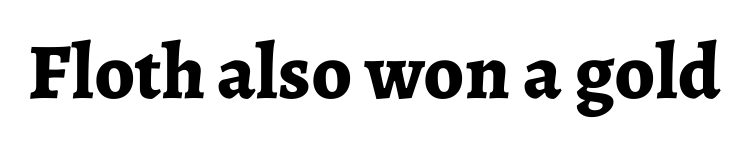
The image shows 79 px bold serif type, upright; set normal letter spacing, not underlined; low stroke contrast and a medium x-height.
